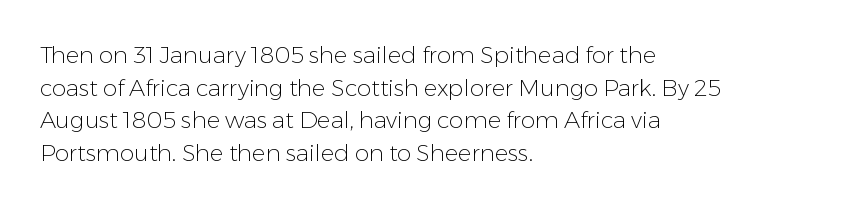
Q: Is the text bold? A: No.
Q: Is the text italic (slanted)? A: No, it is upright.
Q: Is the text underlined? A: No.
Q: How is the paragraph aligned? A: Left-aligned.
Q: Is the spacing between letters normal or unusually wide? A: Normal.
Q: Is the spacing between lines tight, normal or loose? A: Normal.
